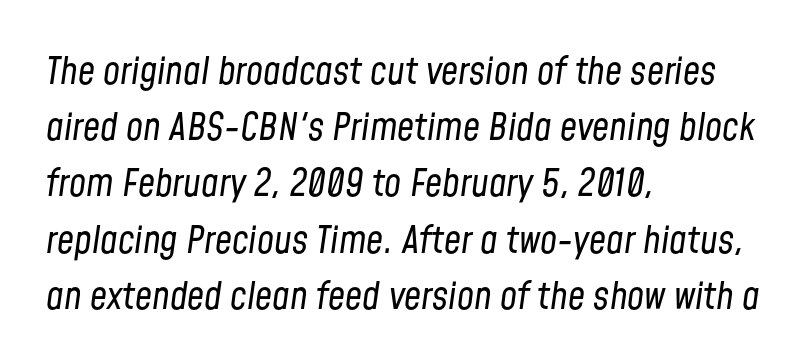
Q: Is the text bold? A: No.
Q: Is the text italic (slanted)? A: Yes, it leans right by about 8 degrees.
Q: Is the text underlined? A: No.
Q: How is the paragraph aligned? A: Left-aligned.
Q: Is the spacing between letters normal or unusually wide? A: Normal.
Q: Is the spacing between lines tight, normal or loose? A: Normal.
Q: Width (condensed, normal, or wide)? A: Condensed.
Q: Stroke contrast? A: Low.
Q: x-height? A: Medium.
Q: Monospaced? A: No.
